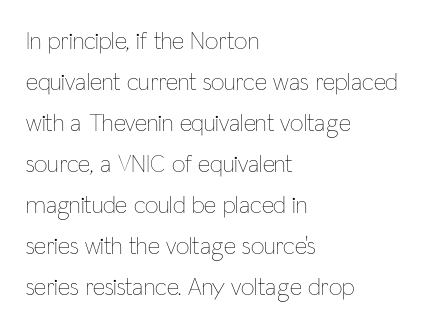
The typeface has the unassuming heft of standard copy or less. The type sits square on the baseline with zero lean. These lines keep a tight, regular rhythm from letter to letter. A clean baseline with only descenders dipping below it.
